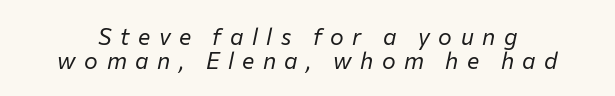
No word sits above an underline. The gaps between neighbouring characters are conspicuously large. Think standard paragraph weight, or any step lighter than that. How would I describe the line gaps? Narrow and economical.
